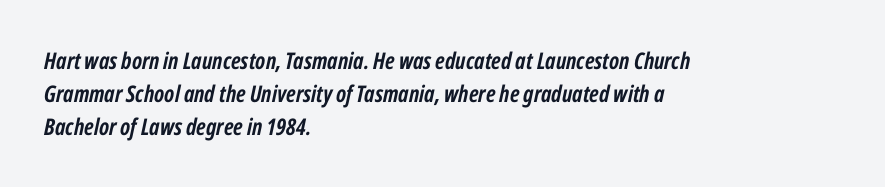
The image shows 23 px bold type, italic (leaning right); set left-aligned, normal line spacing (1.44x), normal letter spacing, not underlined.
